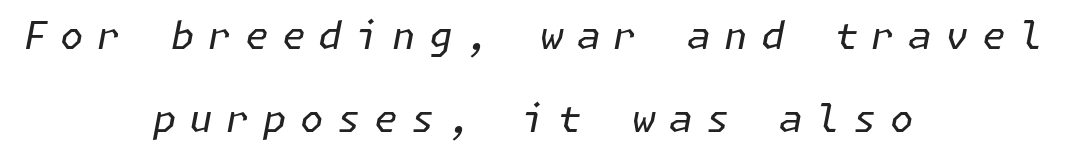
The image shows 38 px regular-weight type, italic (leaning right); set centered, loose line spacing (2.19x), unusually wide letter spacing (+0.35 em), not underlined; low stroke contrast and a medium x-height.
